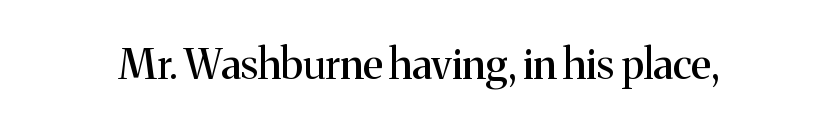
{"serif": "yes", "italic": "no", "width": "normal", "stroke_contrast": "medium", "x_height": "medium", "monospaced": "no", "underline": "no", "letter_spacing": "normal", "letter_spacing_em": 0.0, "glyph_px": 42}
